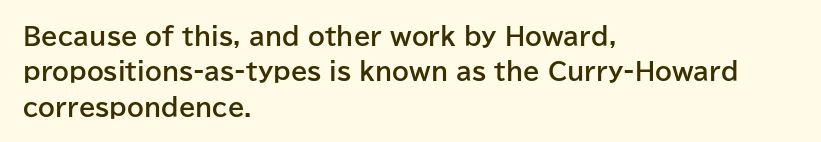
Q: Is the text bold? A: Yes.
Q: Is the text italic (slanted)? A: No, it is upright.
Q: Is the text underlined? A: No.
Q: How is the paragraph aligned? A: Left-aligned.
Q: Is the spacing between letters normal or unusually wide? A: Normal.
Q: Is the spacing between lines tight, normal or loose? A: Normal.
